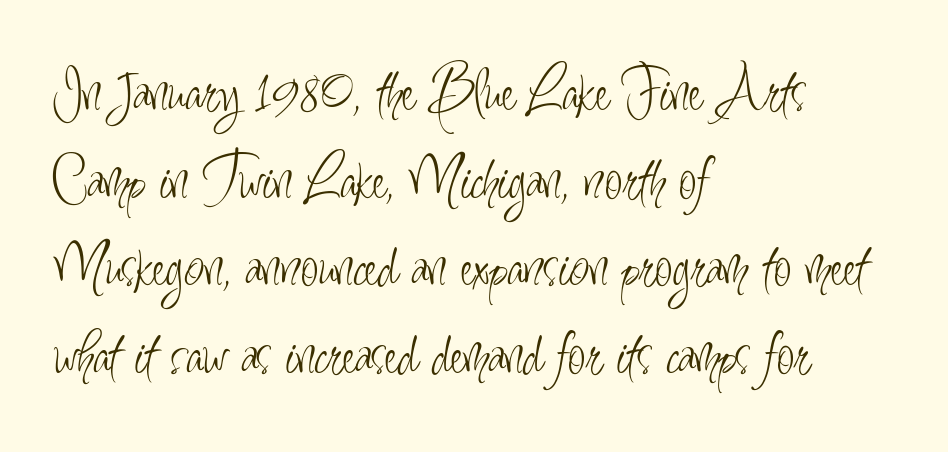
{"serif": "no", "bold": "no", "weight": "light", "width": "condensed", "stroke_contrast": "low", "x_height": "small", "monospaced": "no", "underline": "no", "align": "left", "line_spacing": "normal", "line_spacing_ratio": 1.37, "letter_spacing": "normal", "letter_spacing_em": 0.0, "glyph_px": 64}
